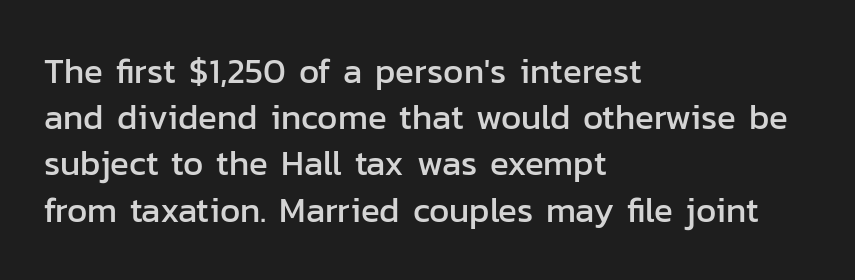
{"serif": "no", "italic": "no", "width": "normal", "stroke_contrast": "low", "x_height": "medium", "monospaced": "no", "underline": "no", "align": "left", "line_spacing": "normal", "line_spacing_ratio": 1.32, "letter_spacing": "normal", "letter_spacing_em": 0.0, "glyph_px": 35}
